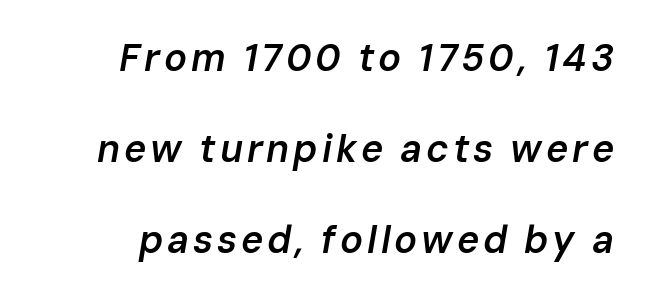
A bit beefed up — I'd call it semibold rather than bold. The specimen reads as italic at a glance. Leading: increased. You could not count columns in this text — the font is proportionally spaced. Quick note: underline off.
